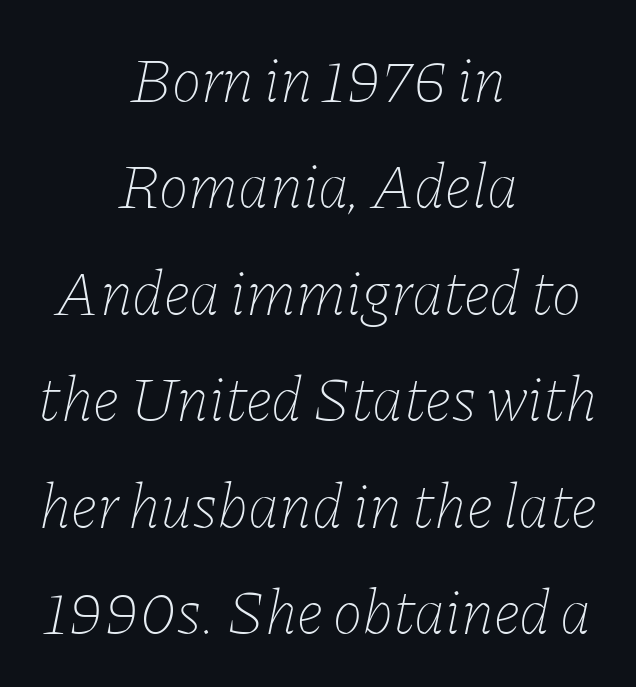
{"italic": "yes", "lean": "right", "slant_degrees": 11, "bold": "no", "weight": "thin", "width": "normal", "stroke_contrast": "low", "x_height": "medium", "monospaced": "no", "underline": "no", "align": "center", "line_spacing": "normal", "line_spacing_ratio": 1.69, "letter_spacing": "normal", "letter_spacing_em": 0.0, "glyph_px": 63}
